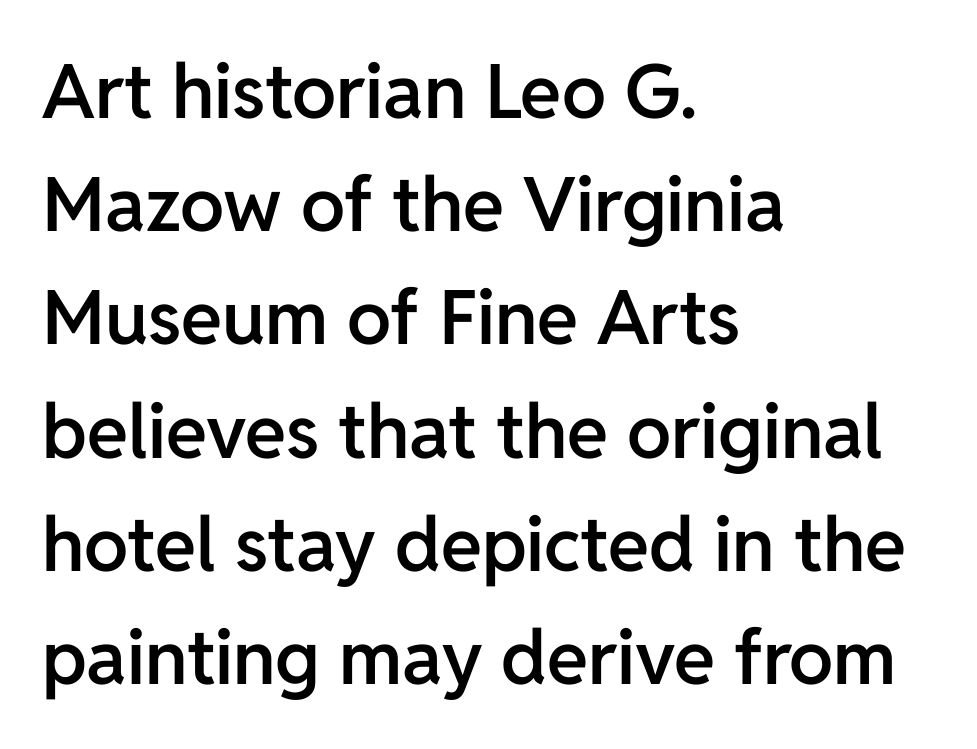
The image shows 75 px semibold sans-serif type, upright; set left-aligned, normal line spacing (1.51x), normal letter spacing, not underlined; low stroke contrast and a medium x-height.
